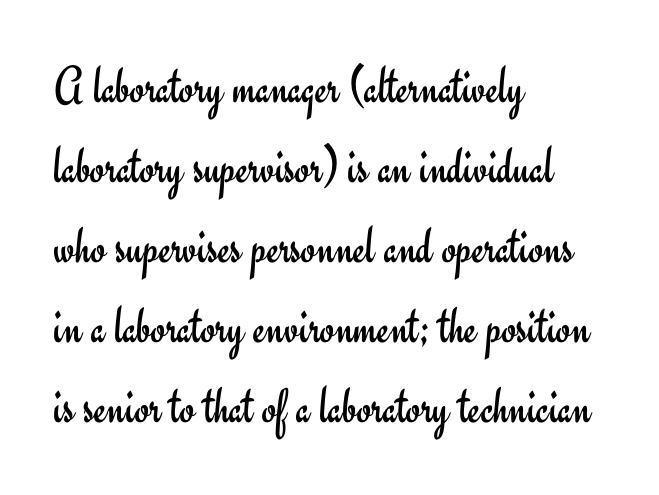
Q: Is the text bold? A: No.
Q: Is the text italic (slanted)? A: Yes.
Q: Is the typeface a serif or a sans-serif typeface? A: Sans-serif.
Q: Is the text underlined? A: No.
Q: How is the paragraph aligned? A: Left-aligned.
Q: Is the spacing between letters normal or unusually wide? A: Normal.
Q: Is the spacing between lines tight, normal or loose? A: Normal.
Q: Width (condensed, normal, or wide)? A: Normal.
Q: Stroke contrast? A: Low.
Q: x-height? A: Small.
Q: Monospaced? A: No.
